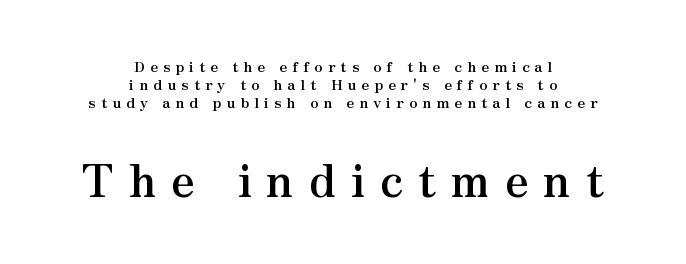
{"serif": "yes", "italic": "no", "bold": "yes", "weight": "semibold", "width": "normal", "stroke_contrast": "medium", "x_height": "small", "monospaced": "no", "underline": "no", "align": "center", "line_spacing_ratio": 1.19, "letter_spacing": "wide", "letter_spacing_em": 0.33, "larger_block": "second", "size_ratio": 3.0, "glyph_px": 45}
